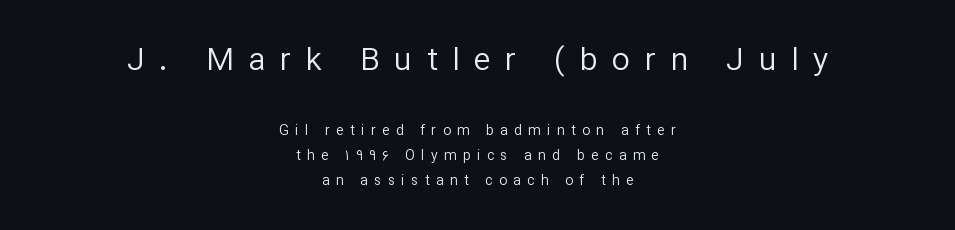
{"serif": "no", "italic": "no", "bold": "no", "weight": "regular", "width": "normal", "stroke_contrast": "low", "x_height": "medium", "monospaced": "no", "underline": "no", "align": "center", "line_spacing_ratio": 1.79, "letter_spacing": "wide", "letter_spacing_em": 0.46, "larger_block": "first", "size_ratio": 2.29, "glyph_px": 32}
